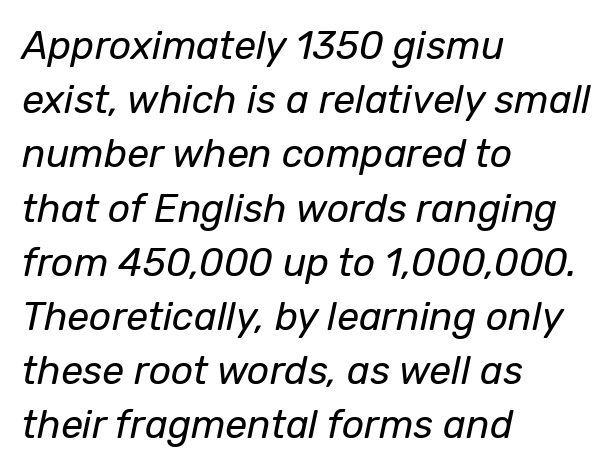
Each line starts at the same left margin while the right side varies. Leading: standard. The passage shown is typed in a proportional face where columns would drift. This is oblique type, the kind used for emphasis or titles. The baseline area is clear.
